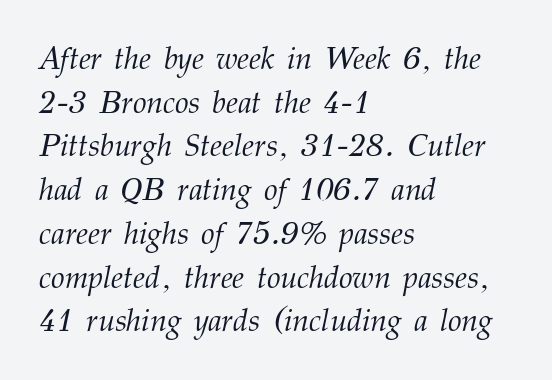
The image shows 31 px light serif type, italic (leaning right); set left-aligned, normal line spacing (1.41x), normal letter spacing, not underlined; medium stroke contrast and a medium x-height.
